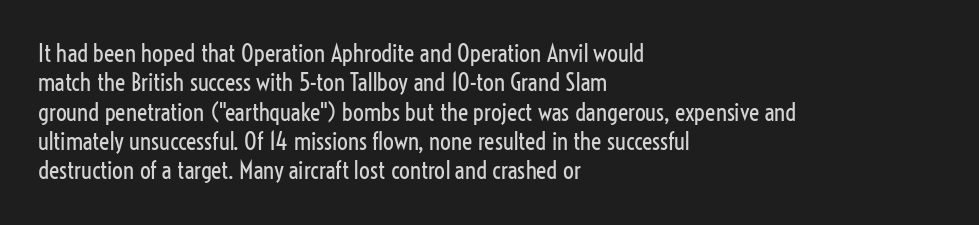
Q: Is the text bold? A: No.
Q: Is the text italic (slanted)? A: No, it is upright.
Q: Is the text underlined? A: No.
Q: How is the paragraph aligned? A: Left-aligned.
Q: Is the spacing between letters normal or unusually wide? A: Normal.
